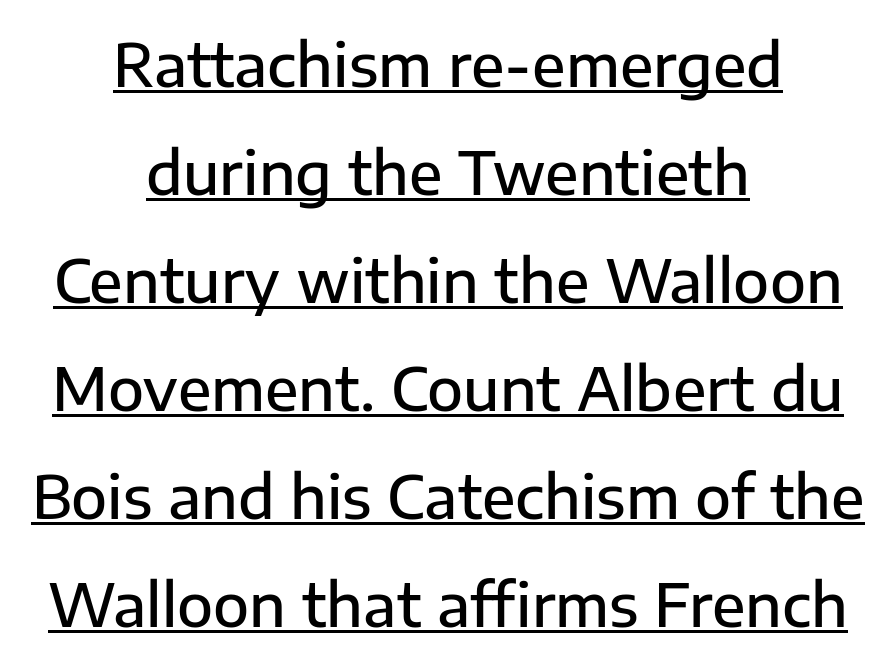
{"serif": "no", "italic": "no", "bold": "semi", "weight": "semibold", "width": "normal", "stroke_contrast": "low", "x_height": "medium", "monospaced": "no", "underline": "yes", "align": "center", "line_spacing_ratio": 1.83, "letter_spacing": "normal", "letter_spacing_em": 0.0, "glyph_px": 59}
